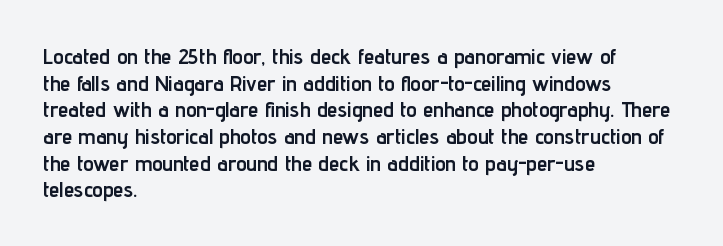
Honestly, the row spacing looks completely unremarkable. Posture: upright roman. Plenty of ink on the page — the face is bold. Typeset ragged right — the left edge is the straight one.
